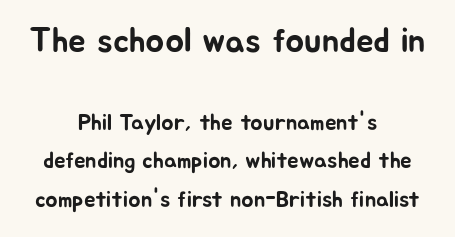
Q: Is the text italic (slanted)? A: No, it is upright.
Q: Is the typeface a serif or a sans-serif typeface? A: Sans-serif.
Q: Is the text underlined? A: No.
Q: How is the paragraph aligned? A: Centered.
Q: Is the spacing between letters normal or unusually wide? A: Normal.
Q: Is the spacing between lines tight, normal or loose? A: Normal.
Q: Which block of text is set in a larger size, the first (top) or the second (bottom)? A: The first (top) one.
Q: Width (condensed, normal, or wide)? A: Normal.
Q: Stroke contrast? A: Low.
Q: x-height? A: Medium.
Q: Monospaced? A: No.
